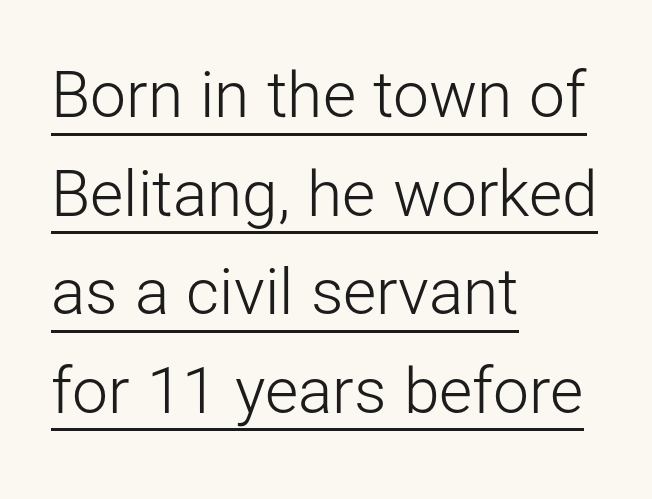
Q: Is the text bold? A: No.
Q: Is the text italic (slanted)? A: No, it is upright.
Q: Is the typeface a serif or a sans-serif typeface? A: Sans-serif.
Q: Is the text underlined? A: Yes.
Q: How is the paragraph aligned? A: Left-aligned.
Q: Is the spacing between letters normal or unusually wide? A: Normal.
Q: Is the spacing between lines tight, normal or loose? A: Normal.
Q: Width (condensed, normal, or wide)? A: Normal.
Q: Stroke contrast? A: Low.
Q: x-height? A: Medium.
Q: Monospaced? A: No.
